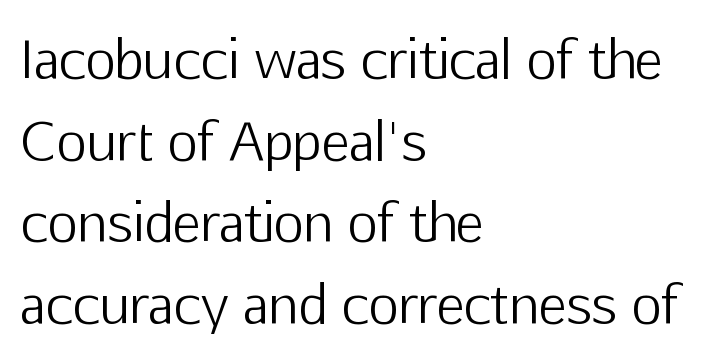
Heft: none added — not bold. Horizontally, the lines are justified to the leading edge only. Caption: standard tracking, unaltered. Typographically, this falls in the sans-serif category. Looks like regular typesetting: each glyph gets only the width it needs.
